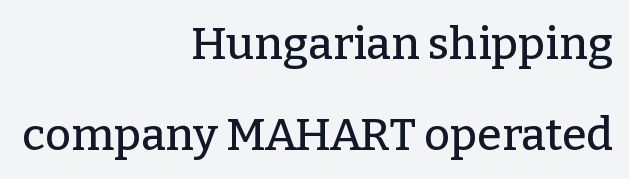
Q: Is the text italic (slanted)? A: No, it is upright.
Q: Is the typeface a serif or a sans-serif typeface? A: Serif.
Q: Is the text underlined? A: No.
Q: How is the paragraph aligned? A: Right-aligned.
Q: Is the spacing between letters normal or unusually wide? A: Normal.
Q: Is the spacing between lines tight, normal or loose? A: Loose.
Q: Width (condensed, normal, or wide)? A: Normal.
Q: Stroke contrast? A: Low.
Q: x-height? A: Medium.
Q: Monospaced? A: No.
